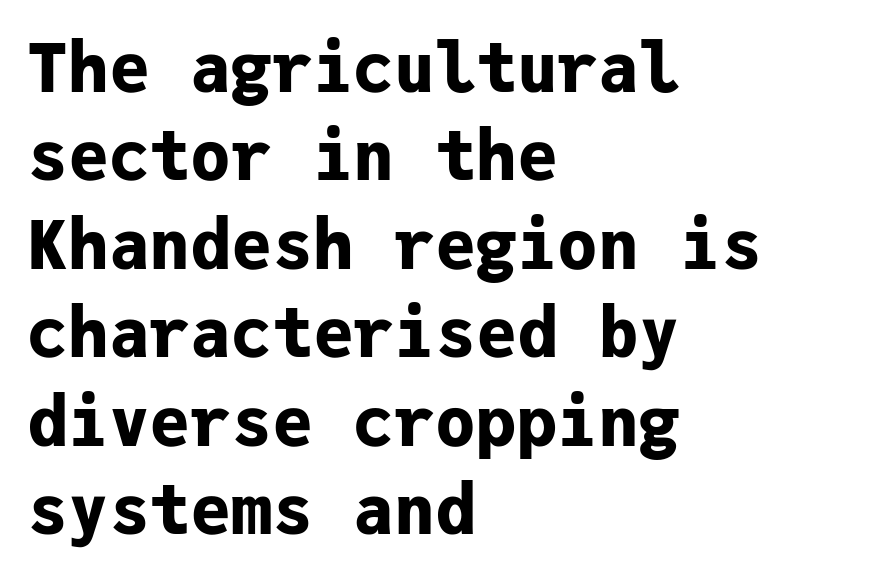
{"serif": "no", "italic": "no", "bold": "yes", "weight": "bold", "width": "normal", "stroke_contrast": "low", "x_height": "medium", "monospaced": "yes", "underline": "no", "align": "left", "line_spacing": "normal", "line_spacing_ratio": 1.3, "letter_spacing": "normal", "letter_spacing_em": 0.0, "glyph_px": 68}
